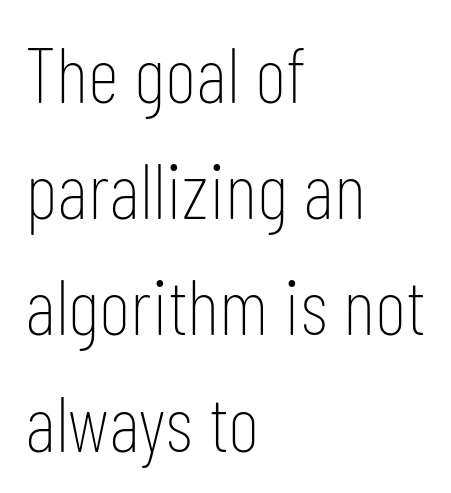
Q: Is the text bold? A: No.
Q: Is the text italic (slanted)? A: No, it is upright.
Q: Is the typeface a serif or a sans-serif typeface? A: Sans-serif.
Q: Is the text underlined? A: No.
Q: How is the paragraph aligned? A: Left-aligned.
Q: Is the spacing between letters normal or unusually wide? A: Normal.
Q: Is the spacing between lines tight, normal or loose? A: Normal.
Q: Width (condensed, normal, or wide)? A: Condensed.
Q: Stroke contrast? A: Low.
Q: x-height? A: Medium.
Q: Monospaced? A: No.
